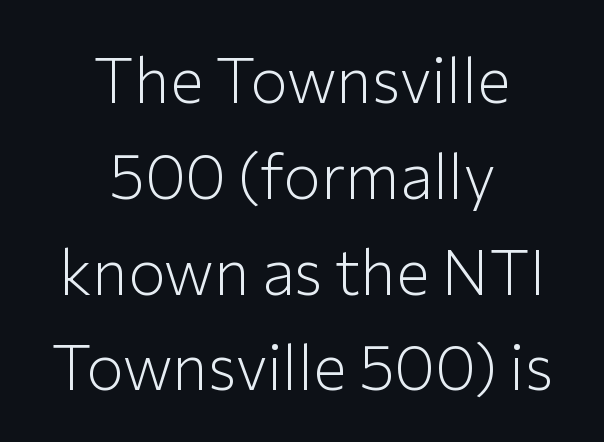
Q: Is the text bold? A: No.
Q: Is the text italic (slanted)? A: No, it is upright.
Q: Is the typeface a serif or a sans-serif typeface? A: Sans-serif.
Q: Is the text underlined? A: No.
Q: How is the paragraph aligned? A: Centered.
Q: Is the spacing between letters normal or unusually wide? A: Normal.
Q: Is the spacing between lines tight, normal or loose? A: Normal.
Q: Width (condensed, normal, or wide)? A: Normal.
Q: Stroke contrast? A: Low.
Q: x-height? A: Medium.
Q: Monospaced? A: No.
